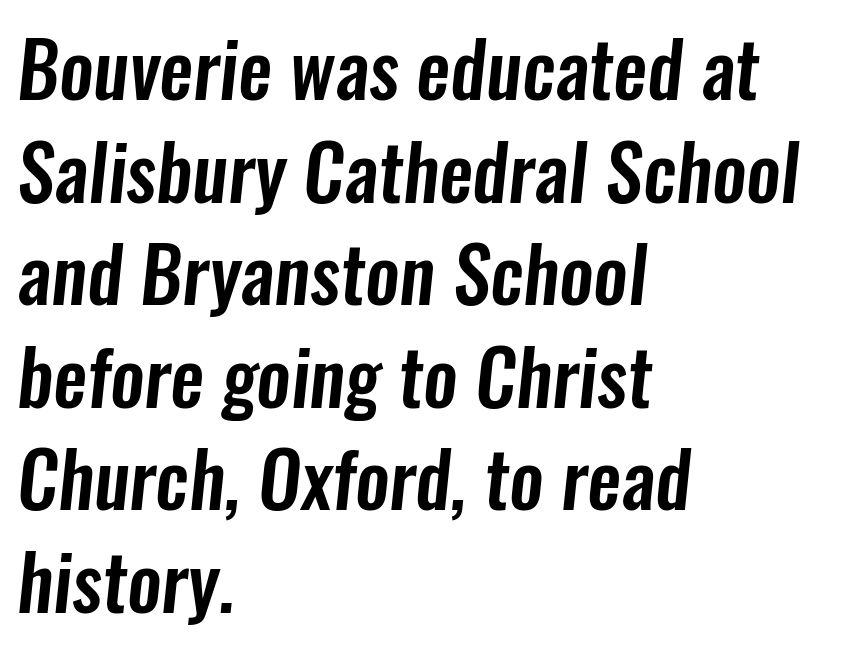
The image shows 76 px condensed sans-serif type; set left-aligned, normal line spacing (1.35x), normal letter spacing, not underlined; low stroke contrast and a medium x-height.
